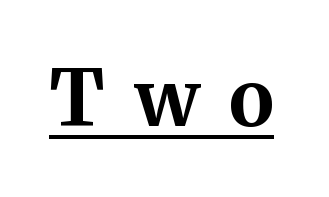
{"serif": "yes", "italic": "no", "bold": "yes", "weight": "bold", "width": "normal", "stroke_contrast": "medium", "x_height": "medium", "monospaced": "no", "underline": "yes", "letter_spacing": "wide", "letter_spacing_em": 0.38, "glyph_px": 78}
